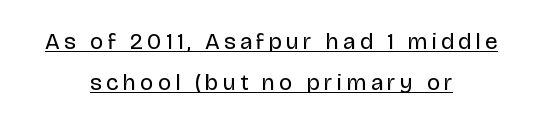
Q: Is the text bold? A: No.
Q: Is the text italic (slanted)? A: No, it is upright.
Q: Is the text underlined? A: Yes.
Q: How is the paragraph aligned? A: Centered.
Q: Is the spacing between letters normal or unusually wide? A: Unusually wide.
